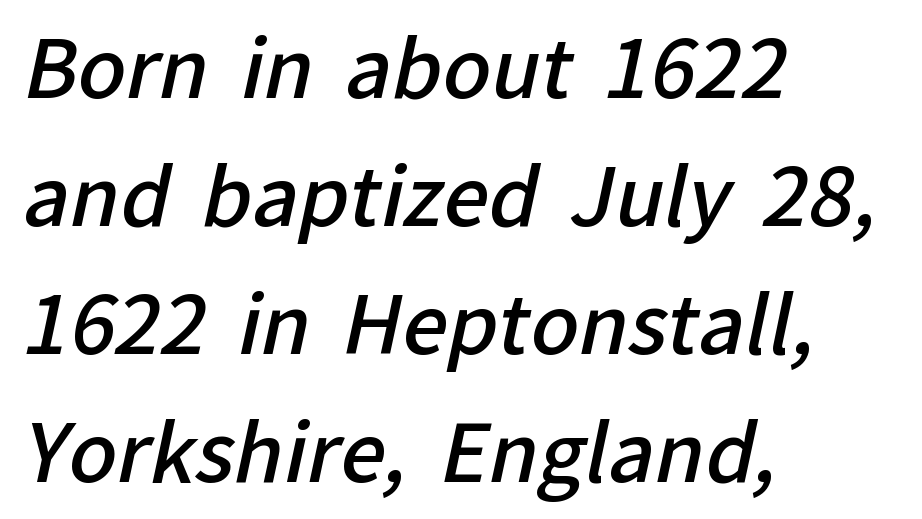
{"serif": "no", "bold": "semi", "weight": "semibold", "width": "normal", "stroke_contrast": "low", "x_height": "medium", "monospaced": "no", "underline": "no", "align": "left", "line_spacing": "normal", "line_spacing_ratio": 1.6, "letter_spacing": "normal", "letter_spacing_em": 0.0, "glyph_px": 80}
